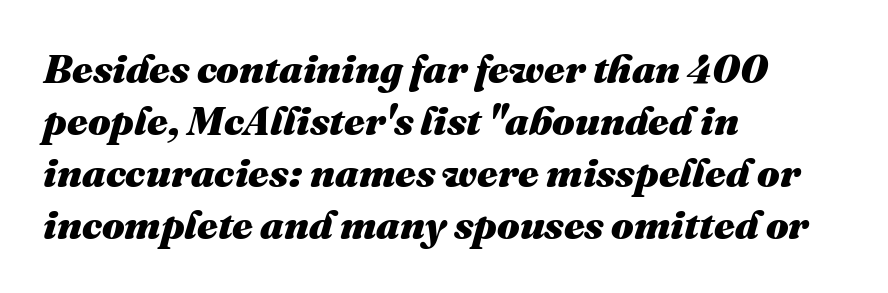
{"italic": "yes", "lean": "right", "slant_degrees": 16, "bold": "yes", "weight": "heavy", "width": "normal", "stroke_contrast": "medium", "x_height": "medium", "monospaced": "no", "underline": "no", "align": "left", "line_spacing": "normal", "line_spacing_ratio": 1.3, "letter_spacing": "normal", "letter_spacing_em": 0.0, "glyph_px": 40}
